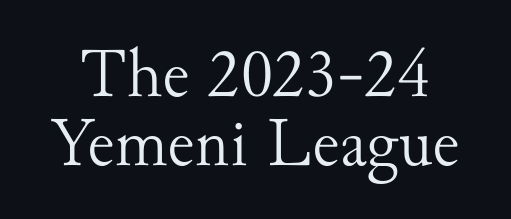
Posture: upright roman. Cramped leading. Underlining? Definitely not there. The strokes are not fattened; the text isn't bold. How are the letters spaced? Ordinarily, with no added tracking. Each letter keeps its own natural width here, so spacing adapts to shape.
